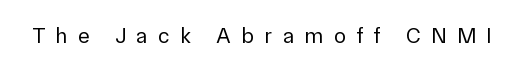
Caption: face not bold, strokes unweighted. There is plenty of visible air inserted between adjacent glyphs. This rendering features lettering with no underline. A roman cut, with each character standing at attention.
